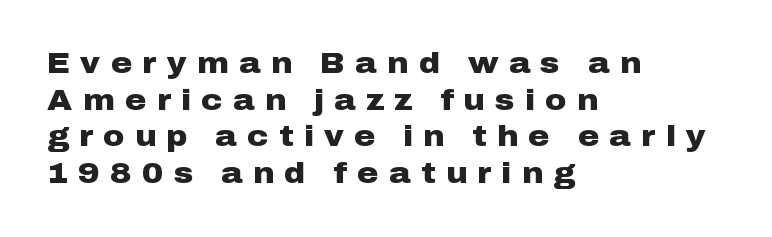
Q: Is the text bold? A: Yes.
Q: Is the text italic (slanted)? A: No, it is upright.
Q: Is the typeface a serif or a sans-serif typeface? A: Sans-serif.
Q: Is the text underlined? A: No.
Q: How is the paragraph aligned? A: Left-aligned.
Q: Is the spacing between letters normal or unusually wide? A: Unusually wide.
Q: Is the spacing between lines tight, normal or loose? A: Normal.
Q: Width (condensed, normal, or wide)? A: Wide.
Q: Stroke contrast? A: Low.
Q: x-height? A: Medium.
Q: Monospaced? A: No.
